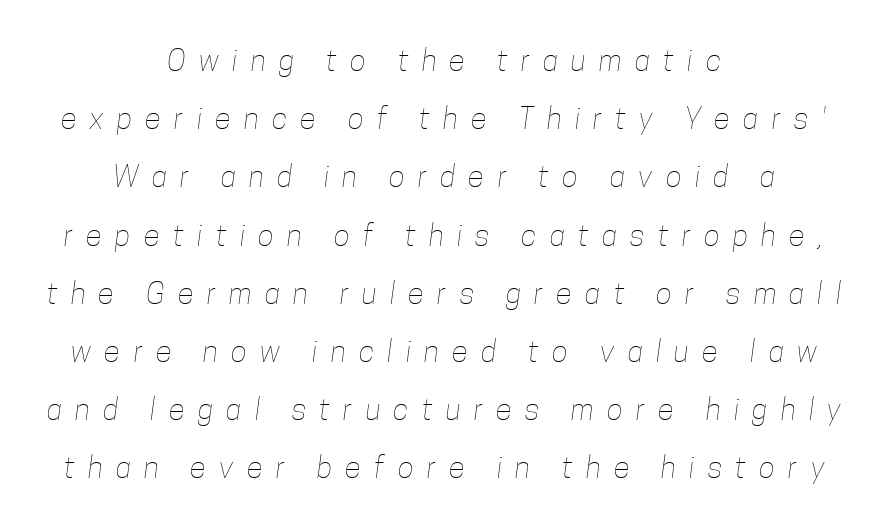
Students, note that the glyphs here are deliberately spaced far apart. This rendering features lettering with no underline. The passage shown is not bold in any degree. The compositor balanced each line on the midline. Proportional: the letters do not fall into vertical columns. Reading down the column, the eye jumps a long way to each next line.
